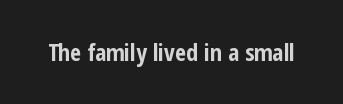
{"italic": "no", "bold": "yes", "underline": "no", "letter_spacing": "normal", "letter_spacing_em": 0.0, "glyph_px": 24}
